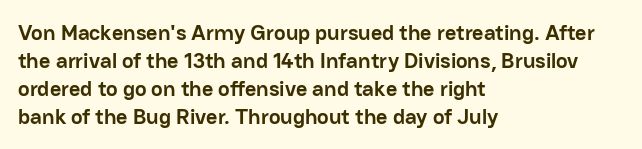
Q: Is the text bold? A: Yes.
Q: Is the text italic (slanted)? A: No, it is upright.
Q: Is the text underlined? A: No.
Q: How is the paragraph aligned? A: Left-aligned.
Q: Is the spacing between letters normal or unusually wide? A: Normal.
Q: Is the spacing between lines tight, normal or loose? A: Normal.
